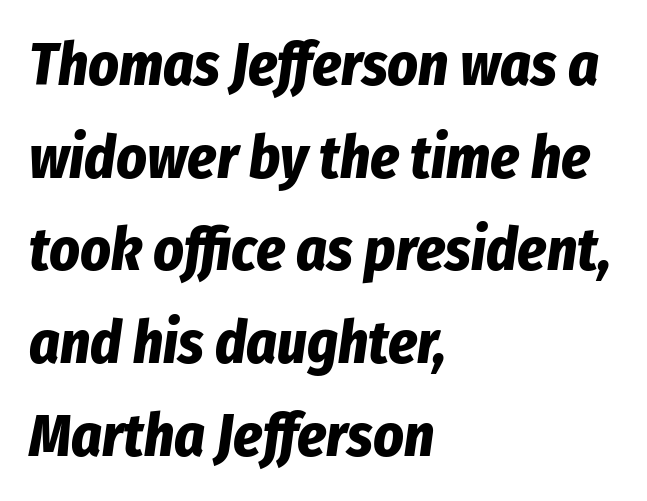
{"italic": "yes", "lean": "right", "slant_degrees": 8, "bold": "yes", "weight": "bold", "width": "condensed", "stroke_contrast": "low", "x_height": "medium", "monospaced": "no", "underline": "no", "align": "left", "line_spacing": "normal", "line_spacing_ratio": 1.57, "letter_spacing": "normal", "letter_spacing_em": 0.0, "glyph_px": 59}
